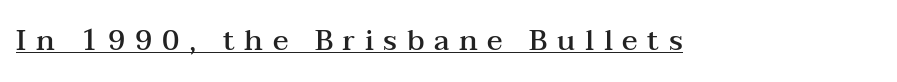
Q: Is the text bold? A: Semi-bold.
Q: Is the text italic (slanted)? A: No, it is upright.
Q: Is the typeface a serif or a sans-serif typeface? A: Serif.
Q: Is the text underlined? A: Yes.
Q: Is the spacing between letters normal or unusually wide? A: Unusually wide.
Q: Width (condensed, normal, or wide)? A: Wide.
Q: Stroke contrast? A: Medium.
Q: x-height? A: Medium.
Q: Monospaced? A: No.
